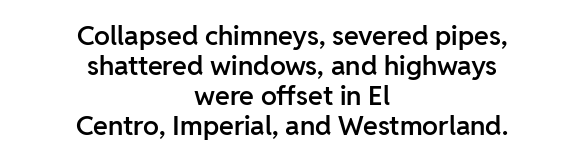
Q: Is the text bold? A: Semi-bold.
Q: Is the text italic (slanted)? A: No, it is upright.
Q: Is the text underlined? A: No.
Q: How is the paragraph aligned? A: Centered.
Q: Is the spacing between letters normal or unusually wide? A: Normal.
Q: Is the spacing between lines tight, normal or loose? A: Tight.
